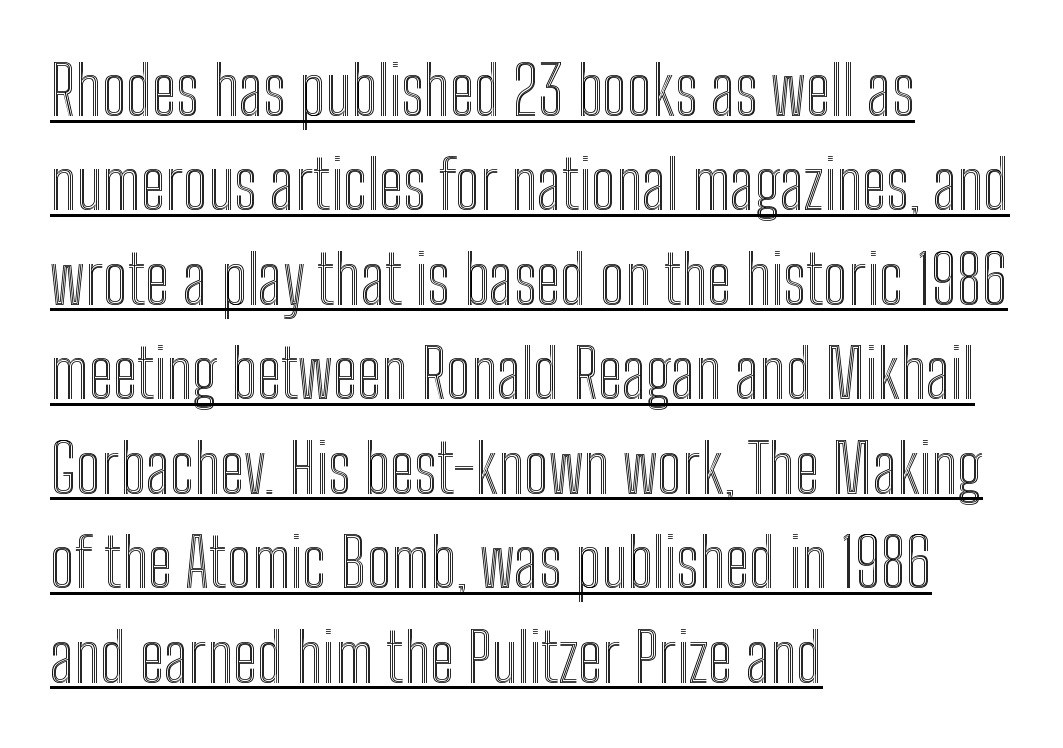
{"italic": "no", "width": "condensed", "x_height": "medium", "monospaced": "no", "underline": "yes", "align": "left", "line_spacing": "normal", "line_spacing_ratio": 1.41, "letter_spacing": "normal", "letter_spacing_em": 0.0, "glyph_px": 67}
